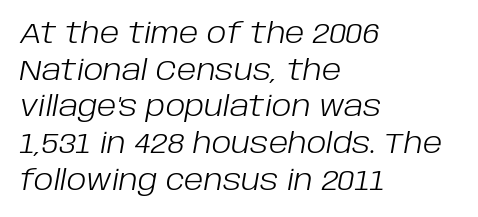
Q: Is the text bold? A: No.
Q: Is the text italic (slanted)? A: Yes, it leans right by about 10 degrees.
Q: Is the text underlined? A: No.
Q: How is the paragraph aligned? A: Left-aligned.
Q: Is the spacing between letters normal or unusually wide? A: Normal.
Q: Is the spacing between lines tight, normal or loose? A: Normal.
Q: Width (condensed, normal, or wide)? A: Normal.
Q: Stroke contrast? A: Low.
Q: x-height? A: Large.
Q: Monospaced? A: No.
